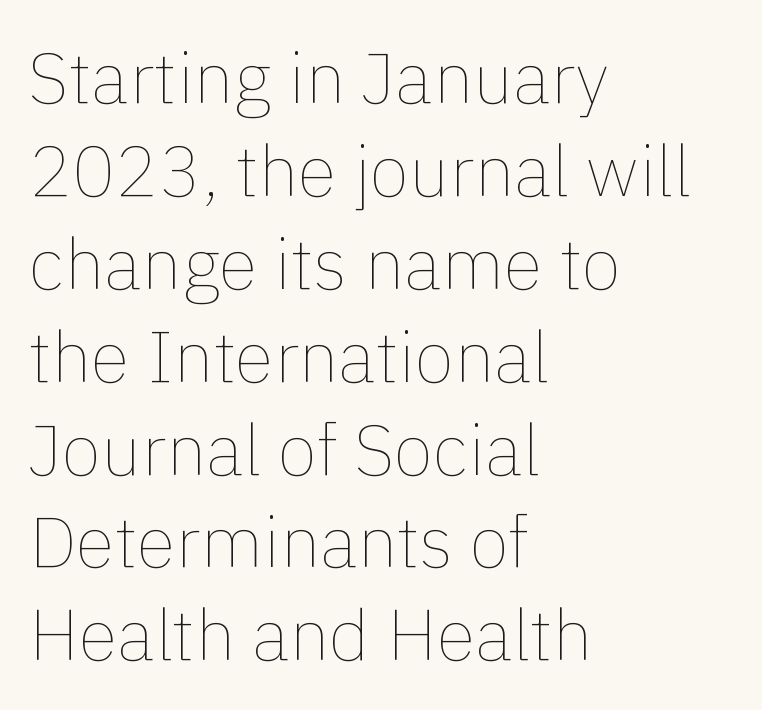
Q: Is the text bold? A: No.
Q: Is the text italic (slanted)? A: No, it is upright.
Q: Is the text underlined? A: No.
Q: How is the paragraph aligned? A: Left-aligned.
Q: Is the spacing between letters normal or unusually wide? A: Normal.
Q: Is the spacing between lines tight, normal or loose? A: Normal.
Q: Width (condensed, normal, or wide)? A: Normal.
Q: x-height? A: Medium.
Q: Monospaced? A: No.
